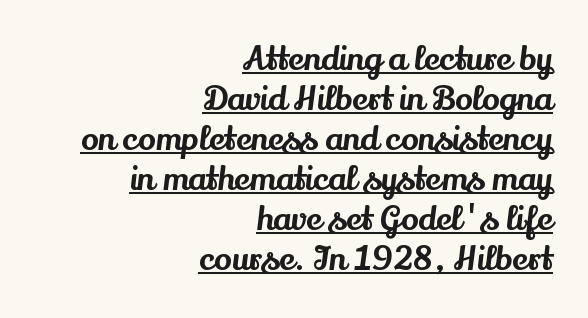
Q: Is the text italic (slanted)? A: Yes.
Q: Is the typeface a serif or a sans-serif typeface? A: Serif.
Q: Is the text underlined? A: Yes.
Q: How is the paragraph aligned? A: Right-aligned.
Q: Is the spacing between letters normal or unusually wide? A: Normal.
Q: Width (condensed, normal, or wide)? A: Normal.
Q: Stroke contrast? A: Medium.
Q: x-height? A: Small.
Q: Monospaced? A: No.
